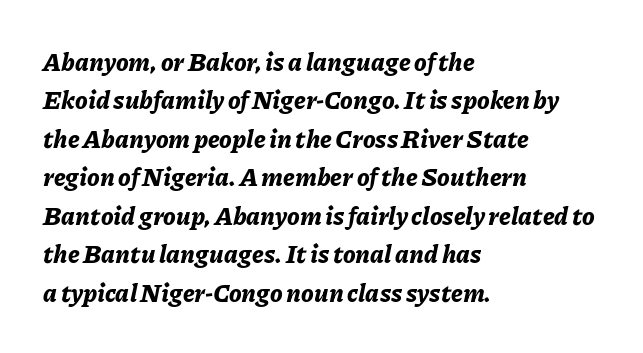
The image shows 25 px bold type, italic (leaning right); set left-aligned, normal line spacing (1.54x), normal letter spacing, not underlined.
